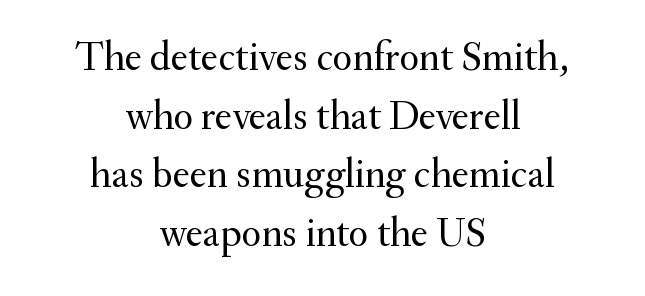
It's the straight-up-and-down kind of type. The characters display serif detailing at their extremities. This sample has the flowing, uneven cadence of proportional lettering. In terms of letterspacing, this is plain default setting. The cut favours lightness, reaching ordinary text weight at its darkest.
